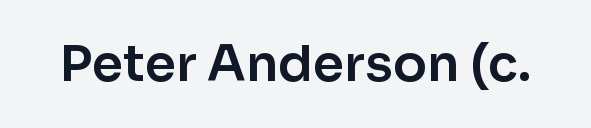
The rendering shows plain stroke endings on the letterforms — a sans-serif design. Clear beneath every line of the passage. Every character sits straight up, as roman type does. Here the designer chose a conventional face with non-uniform glyph widths. This rendering leaves character spacing at its baseline value.
